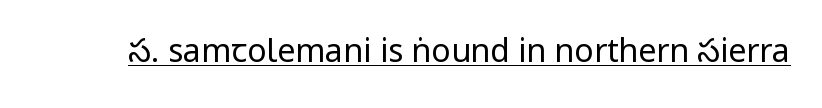
These lines keep a tight, regular rhythm from letter to letter. Observe the absence of serifs on each vertical stroke in this sample. Each stroke keeps to a modest, everyday thickness or less. Notice how a bar underscores the lettering throughout.
